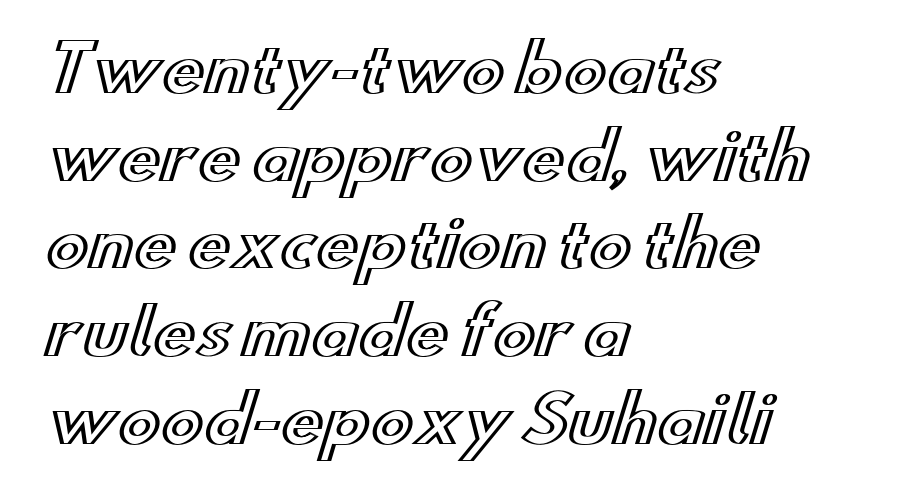
{"width": "wide", "x_height": "small", "monospaced": "no", "underline": "no", "align": "left", "line_spacing": "normal", "line_spacing_ratio": 1.37, "letter_spacing": "normal", "letter_spacing_em": 0.0, "glyph_px": 64}
